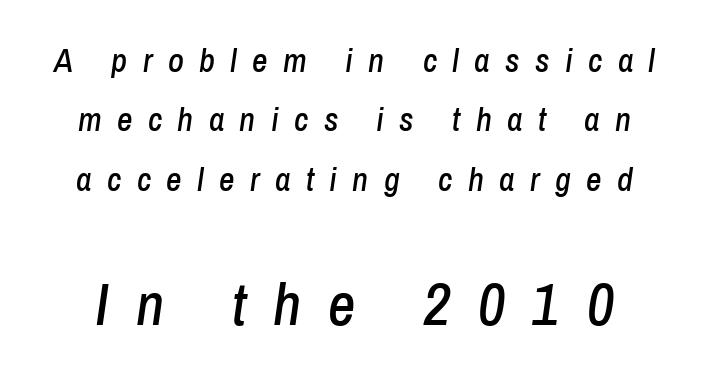
{"italic": "yes", "lean": "right", "slant_degrees": 8, "width": "condensed", "stroke_contrast": "low", "x_height": "medium", "monospaced": "no", "underline": "no", "line_spacing_ratio": 1.75, "letter_spacing": "wide", "letter_spacing_em": 0.45, "larger_block": "second", "size_ratio": 1.76, "glyph_px": 60}
